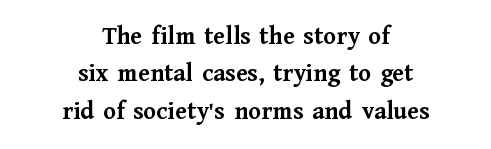
{"italic": "no", "bold": "yes", "underline": "no", "align": "center", "line_spacing": "normal", "line_spacing_ratio": 1.44, "letter_spacing": "normal", "letter_spacing_em": 0.0, "glyph_px": 26}
